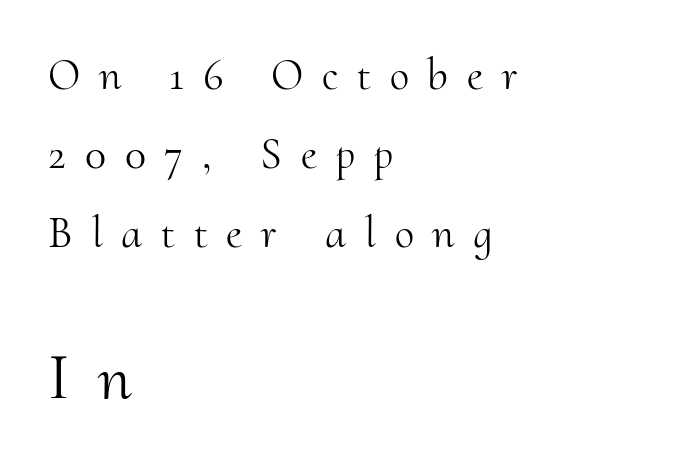
{"serif": "yes", "italic": "no", "bold": "no", "weight": "light", "width": "normal", "stroke_contrast": "medium", "x_height": "small", "monospaced": "no", "underline": "no", "align": "left", "line_spacing_ratio": 1.79, "letter_spacing": "wide", "letter_spacing_em": 0.43, "larger_block": "second", "size_ratio": 1.5, "glyph_px": 66}
